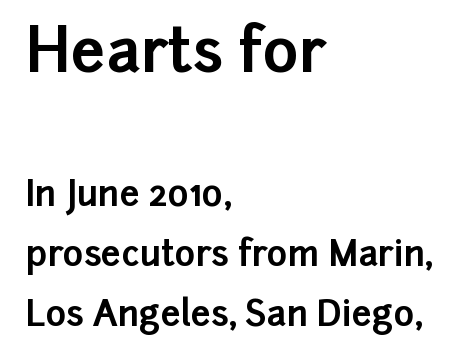
Q: Is the text bold? A: Yes.
Q: Is the text italic (slanted)? A: No, it is upright.
Q: Is the typeface a serif or a sans-serif typeface? A: Sans-serif.
Q: Is the text underlined? A: No.
Q: How is the paragraph aligned? A: Left-aligned.
Q: Is the spacing between letters normal or unusually wide? A: Normal.
Q: Which block of text is set in a larger size, the first (top) or the second (bottom)? A: The first (top) one.
Q: Width (condensed, normal, or wide)? A: Normal.
Q: Stroke contrast? A: Low.
Q: x-height? A: Medium.
Q: Monospaced? A: No.
